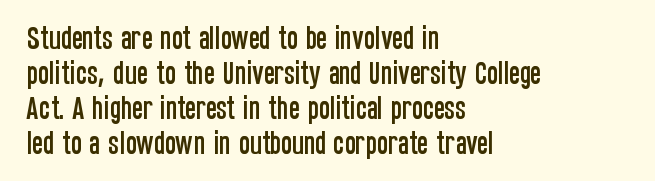
Q: Is the text italic (slanted)? A: No, it is upright.
Q: Is the text underlined? A: No.
Q: How is the paragraph aligned? A: Left-aligned.
Q: Is the spacing between letters normal or unusually wide? A: Normal.
Q: Is the spacing between lines tight, normal or loose? A: Normal.
